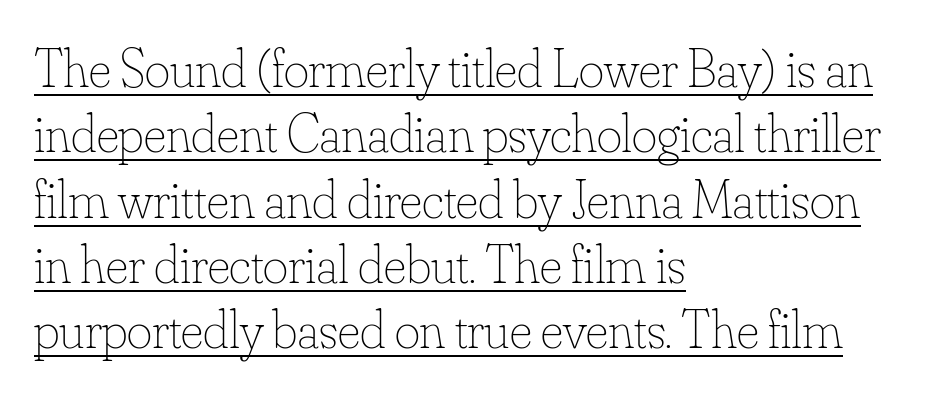
The image shows 54 px thin type, upright; set left-aligned, line spacing 1.21x, normal letter spacing, underlined; low stroke contrast and a small x-height.
